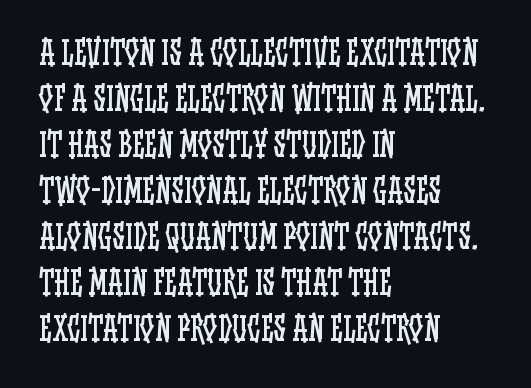
{"italic": "no", "bold": "no", "weight": "regular", "width": "condensed", "stroke_contrast": "low", "x_height": "large", "monospaced": "no", "underline": "no", "align": "left", "line_spacing": "normal", "line_spacing_ratio": 1.44, "letter_spacing": "normal", "letter_spacing_em": 0.0, "glyph_px": 32}
